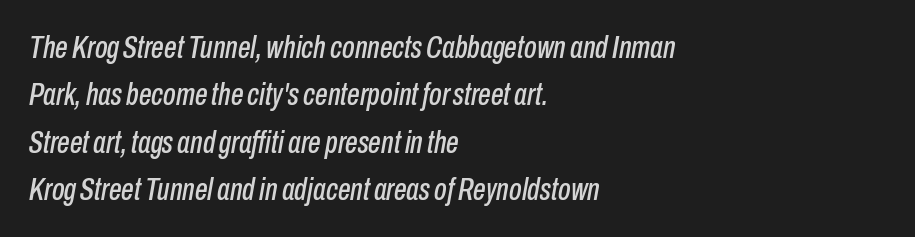
The image shows 32 px condensed type, italic (leaning right); set left-aligned, normal line spacing (1.48x), normal letter spacing, not underlined; low stroke contrast and a medium x-height.
